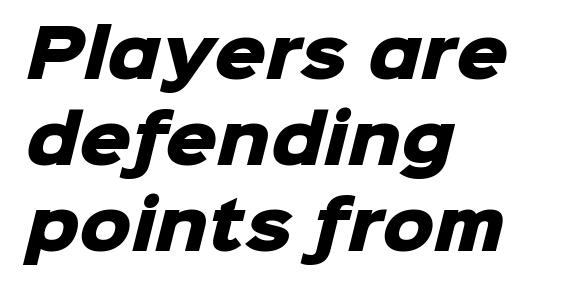
{"serif": "no", "bold": "yes", "weight": "heavy", "width": "normal", "stroke_contrast": "low", "x_height": "medium", "monospaced": "no", "underline": "no", "align": "left", "line_spacing": "normal", "line_spacing_ratio": 1.32, "letter_spacing": "normal", "letter_spacing_em": 0.0, "glyph_px": 65}
